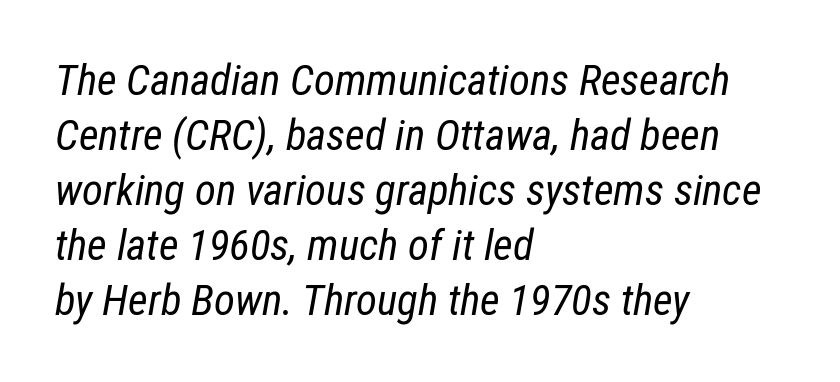
The image shows 43 px regular-weight, condensed type, italic (leaning right); set left-aligned, normal line spacing (1.28x), normal letter spacing, not underlined; low stroke contrast and a medium x-height.
